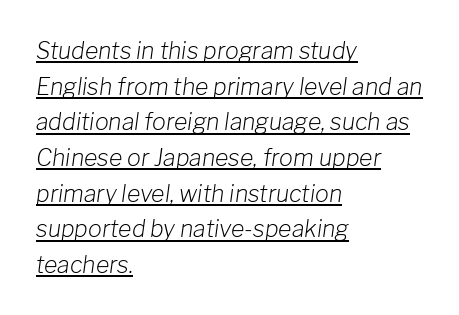
The image shows 23 px text type, italic (leaning right); set left-aligned, normal line spacing (1.55x), normal letter spacing, underlined.
